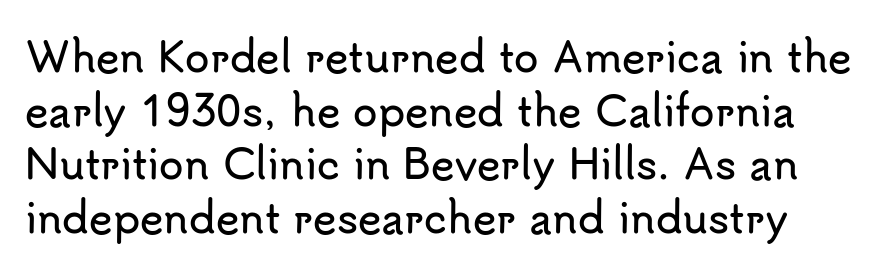
The image shows 40 px sans-serif type, upright; set normal line spacing (1.34x), normal letter spacing, not underlined; low stroke contrast and a small x-height.
